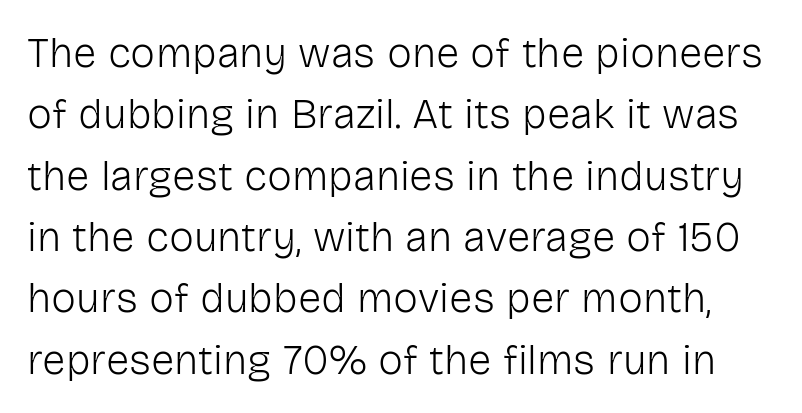
{"serif": "no", "italic": "no", "bold": "no", "weight": "light", "width": "normal", "stroke_contrast": "low", "x_height": "medium", "monospaced": "no", "underline": "no", "line_spacing": "normal", "line_spacing_ratio": 1.46, "letter_spacing": "normal", "letter_spacing_em": 0.0, "glyph_px": 42}
